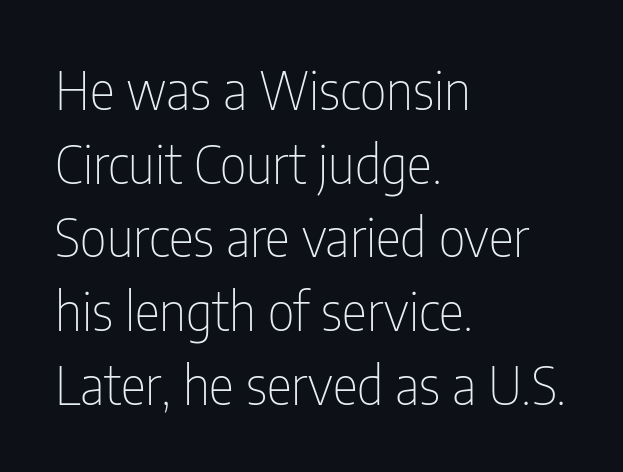
Q: Is the text bold? A: No.
Q: Is the text italic (slanted)? A: No, it is upright.
Q: Is the typeface a serif or a sans-serif typeface? A: Sans-serif.
Q: Is the text underlined? A: No.
Q: How is the paragraph aligned? A: Left-aligned.
Q: Is the spacing between letters normal or unusually wide? A: Normal.
Q: Is the spacing between lines tight, normal or loose? A: Normal.
Q: Width (condensed, normal, or wide)? A: Condensed.
Q: Stroke contrast? A: Low.
Q: x-height? A: Medium.
Q: Monospaced? A: No.
